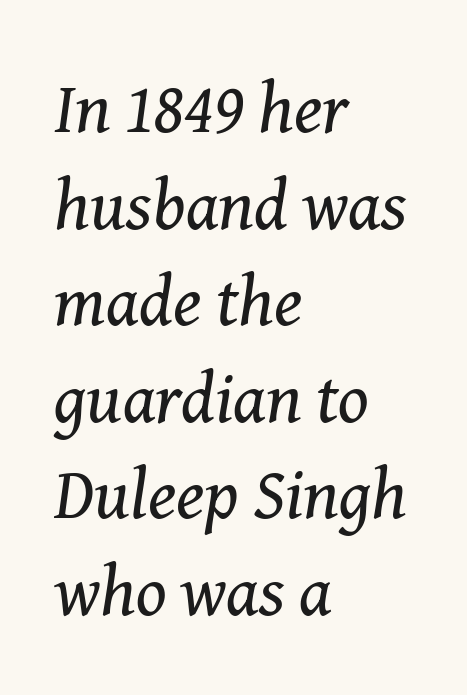
Varying glyph widths throughout — classic text-font behaviour. The designer went with a serif here, giving each stem small feet. The font's italic variant was chosen for this text. Is the stroke heavy? The answer is a plain regular-or-lighter. Caption: standard tracking, unaltered.
